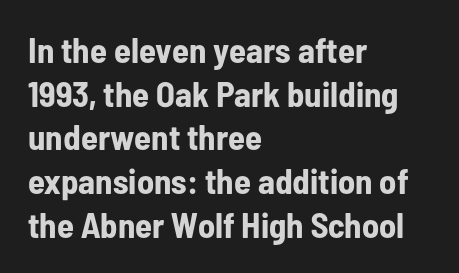
{"serif": "no", "italic": "no", "bold": "yes", "weight": "bold", "width": "condensed", "stroke_contrast": "low", "x_height": "medium", "monospaced": "no", "underline": "no", "align": "left", "line_spacing": "normal", "line_spacing_ratio": 1.25, "letter_spacing": "normal", "letter_spacing_em": 0.0, "glyph_px": 35}
